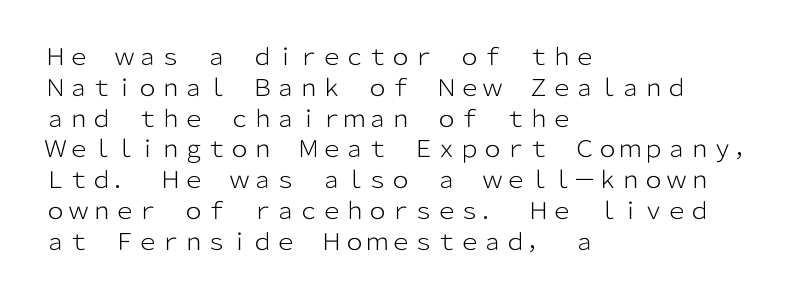
Descenders are the only things crossing below the line. The font sits on the lighter half of the weight spectrum, regular included. Does the copy run flush right? No — it runs flush left. Vertically, the passage feels balanced, rows spaced as you'd expect.
